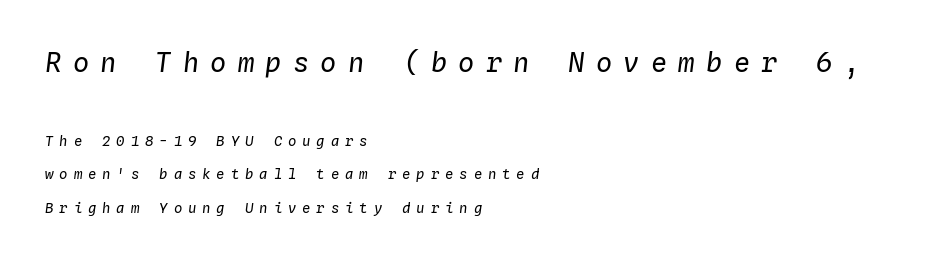
How would I describe the line gaps? Wide and relaxed. The cut favours lightness, reaching ordinary text weight at its darkest. Short and long lines alike share a common starting point at left. Compared with ordinary roman type, these characters are visibly tilted. Size hierarchy here favors the leading block over the trailing one.
